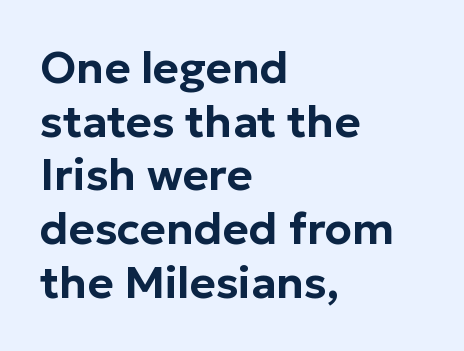
Here the glyphs are tracked normally, forming tight word shapes. The words here are not underlined. The font's upright variant was chosen for this text. Font category for this specimen: sans-serif.
